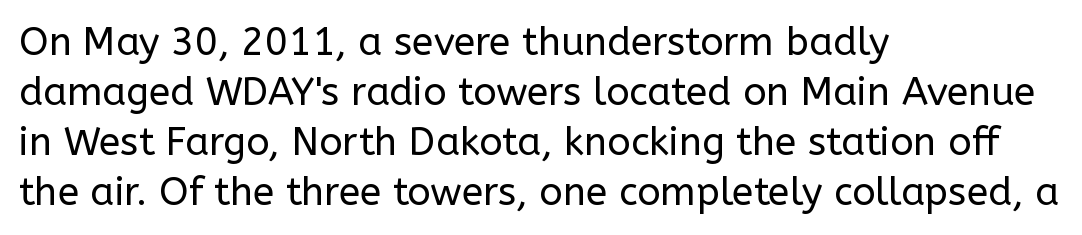
{"serif": "no", "italic": "no", "bold": "no", "weight": "regular", "width": "normal", "stroke_contrast": "low", "x_height": "medium", "monospaced": "no", "underline": "no", "align": "left", "line_spacing": "normal", "line_spacing_ratio": 1.28, "letter_spacing": "normal", "letter_spacing_em": 0.0, "glyph_px": 39}
